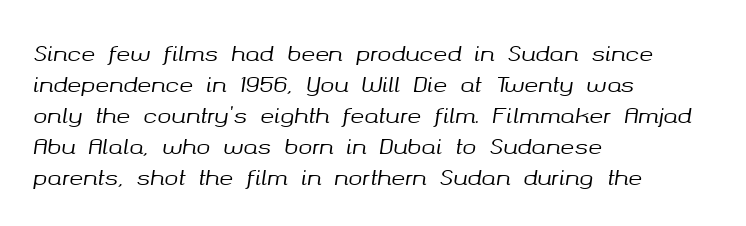
{"italic": "yes", "lean": "right", "slant_degrees": 8, "underline": "no", "align": "left", "line_spacing": "normal", "line_spacing_ratio": 1.48, "letter_spacing": "normal", "letter_spacing_em": 0.0, "glyph_px": 21}
